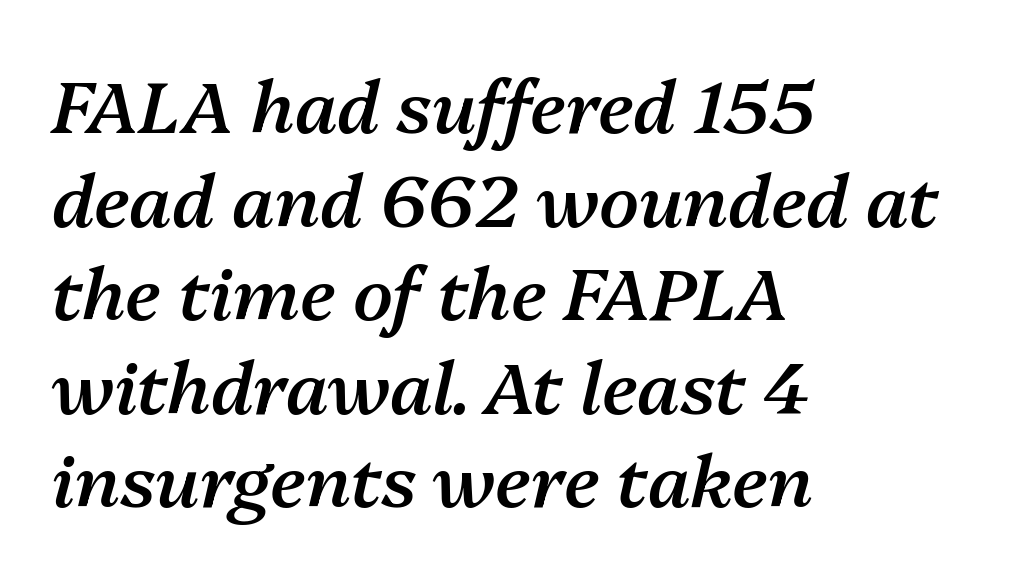
The passage is arranged the way most books set body copy — flush left. These lines sit exactly where default settings would place them. Note the varied advance widths — an 'i' is clearly narrower than an 'm'. Tracking here is standard; glyphs follow each other at the usual distance. The glyphs look as if they've been sheared to an angle.
